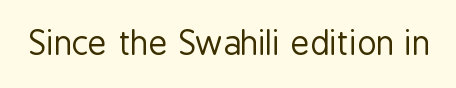
The image shows 33 px regular-weight, condensed sans-serif type, upright; set normal letter spacing, not underlined; low stroke contrast and a medium x-height.
